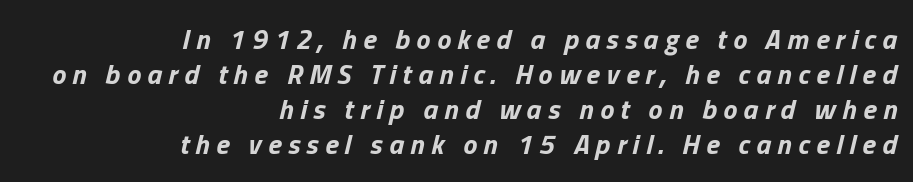
{"italic": "yes", "lean": "right", "slant_degrees": 13, "bold": "yes", "weight": "bold", "width": "normal", "stroke_contrast": "low", "x_height": "medium", "monospaced": "no", "underline": "no", "align": "right", "line_spacing": "normal", "line_spacing_ratio": 1.25, "letter_spacing": "wide", "letter_spacing_em": 0.23, "glyph_px": 28}
